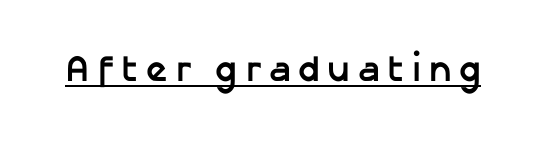
The image shows 37 px semibold sans-serif type, upright; set unusually wide letter spacing (+0.2 em), underlined; low stroke contrast and a medium x-height.
